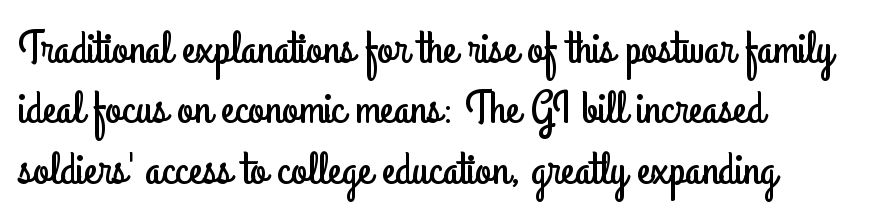
The image shows 46 px condensed sans-serif type; set left-aligned, normal line spacing (1.31x), normal letter spacing, not underlined; low stroke contrast and a small x-height.
